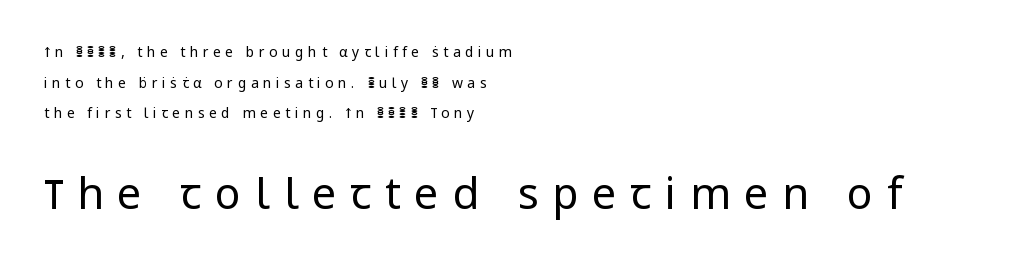
Caption: multi-line text, flush left, ragged right. Serif or sans? Sans — the stroke terminals are bare. A clean baseline with only descenders dipping below it. Interline gaps are noticeably wide in this sample. Note the varied advance widths — an 'i' is clearly narrower than an 'm'. The composition opens small and finishes big.
